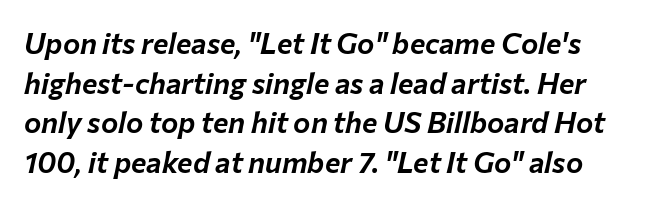
The image shows 29 px text type, italic (leaning right); set left-aligned, normal line spacing (1.37x), normal letter spacing, not underlined; low stroke contrast and a medium x-height.
